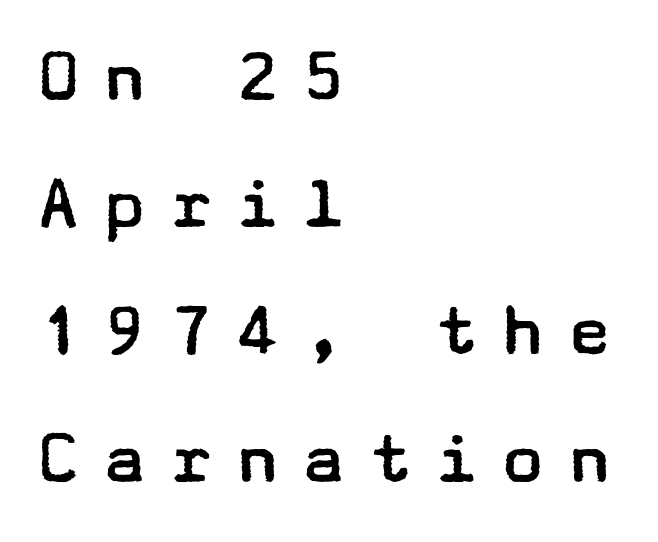
Q: Is the text bold? A: No.
Q: Is the text italic (slanted)? A: No, it is upright.
Q: Is the typeface a serif or a sans-serif typeface? A: Sans-serif.
Q: Is the text underlined? A: No.
Q: How is the paragraph aligned? A: Left-aligned.
Q: Is the spacing between letters normal or unusually wide? A: Unusually wide.
Q: Is the spacing between lines tight, normal or loose? A: Normal.
Q: Width (condensed, normal, or wide)? A: Wide.
Q: Stroke contrast? A: Low.
Q: x-height? A: Medium.
